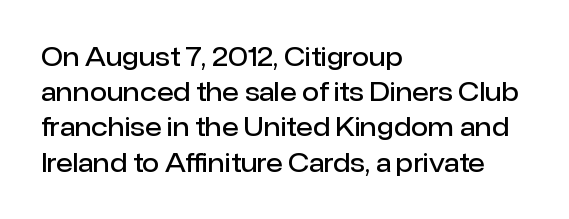
The image shows 25 px text type, upright; set left-aligned, normal line spacing (1.41x), normal letter spacing, not underlined.
